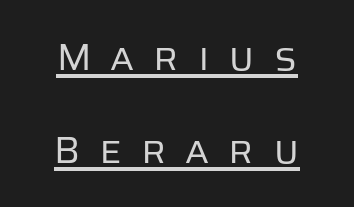
Q: Is the text bold? A: No.
Q: Is the text italic (slanted)? A: No, it is upright.
Q: Is the typeface a serif or a sans-serif typeface? A: Sans-serif.
Q: Is the text underlined? A: Yes.
Q: How is the paragraph aligned? A: Centered.
Q: Is the spacing between letters normal or unusually wide? A: Unusually wide.
Q: Is the spacing between lines tight, normal or loose? A: Loose.
Q: Width (condensed, normal, or wide)? A: Normal.
Q: Stroke contrast? A: Low.
Q: x-height? A: Large.
Q: Monospaced? A: No.
